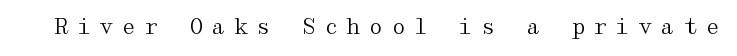
The image shows 21 px text type, upright; set unusually wide letter spacing (+0.37 em), not underlined.
